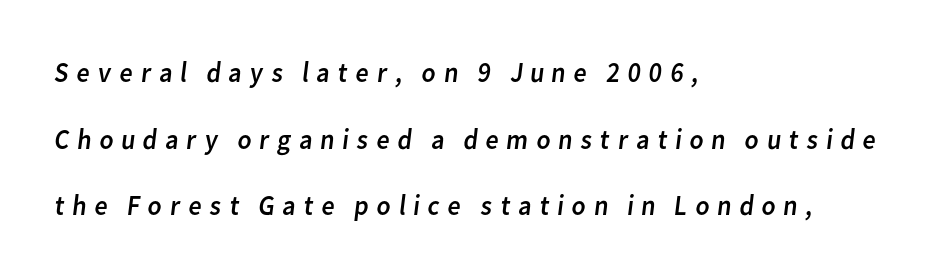
The image shows 29 px regular-weight sans-serif type; set left-aligned, loose line spacing (2.3x), unusually wide letter spacing (+0.23 em), not underlined; low stroke contrast and a medium x-height.
